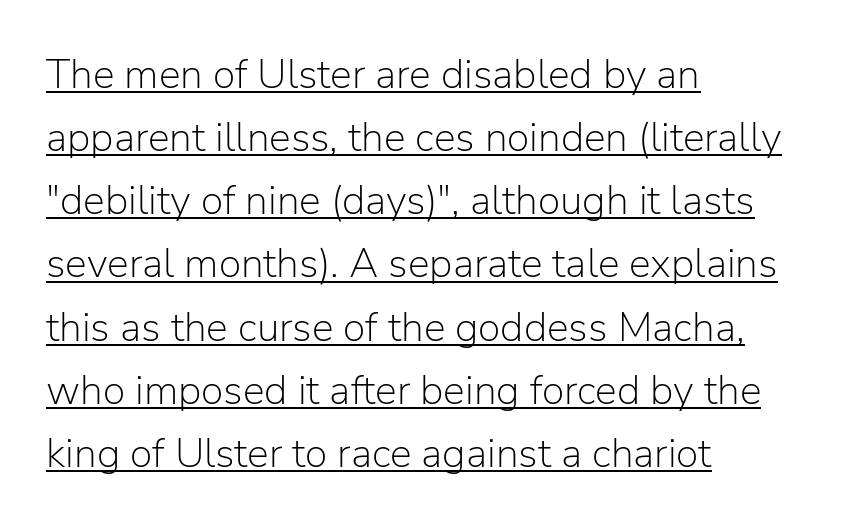
No heavy texture on the line: the type isn't bold. How would I describe the line gaps? Plain and ordinary. You could not count columns in this text — the font is proportionally spaced. The gaps between neighbouring characters are ordinary and unremarkable. In terms of letterform style, serifs are entirely absent. Designer's note — italics off, roman on.
